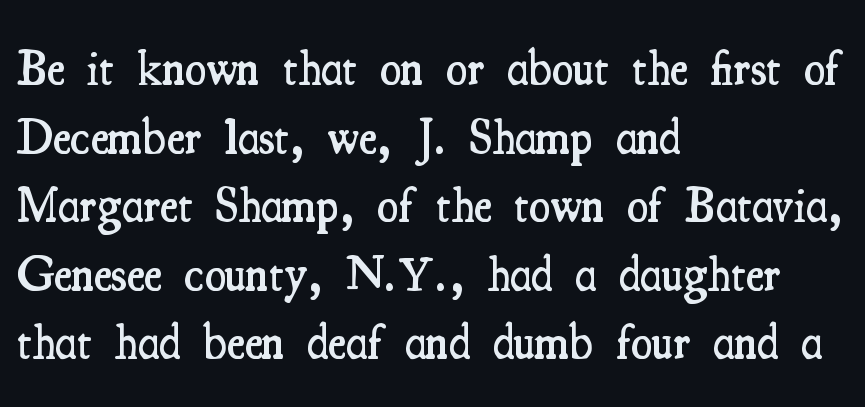
Q: Is the text bold? A: Semi-bold.
Q: Is the text italic (slanted)? A: No, it is upright.
Q: Is the typeface a serif or a sans-serif typeface? A: Serif.
Q: Is the text underlined? A: No.
Q: How is the paragraph aligned? A: Left-aligned.
Q: Is the spacing between letters normal or unusually wide? A: Normal.
Q: Is the spacing between lines tight, normal or loose? A: Normal.
Q: Width (condensed, normal, or wide)? A: Condensed.
Q: Stroke contrast? A: Medium.
Q: x-height? A: Small.
Q: Monospaced? A: No.
